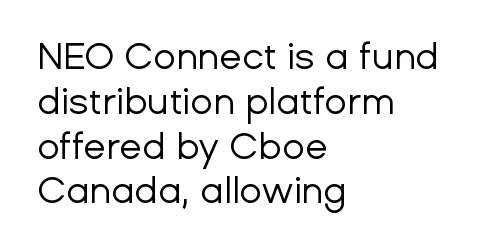
How are the letters spaced? Ordinarily, with no added tracking. A classic flush-left, rag-right setting is used for this passage. A typesetter would label this face a sans. The type sits square on the baseline with zero lean.
